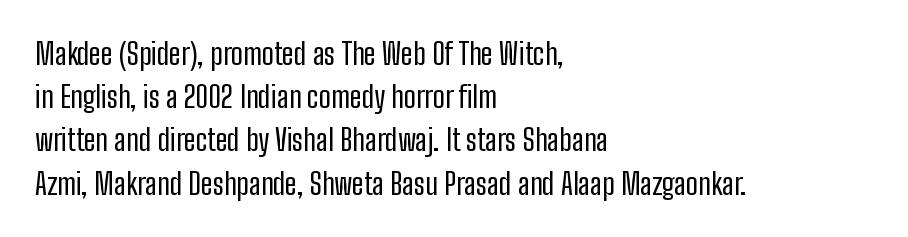
One glance says typical: line gaps are just what's usual. Descender tails drop into unmarked territory. Casual observation: everything's shoved over to the left. Is this a fixed-width face? No — the glyphs have proportional, varying widths.
